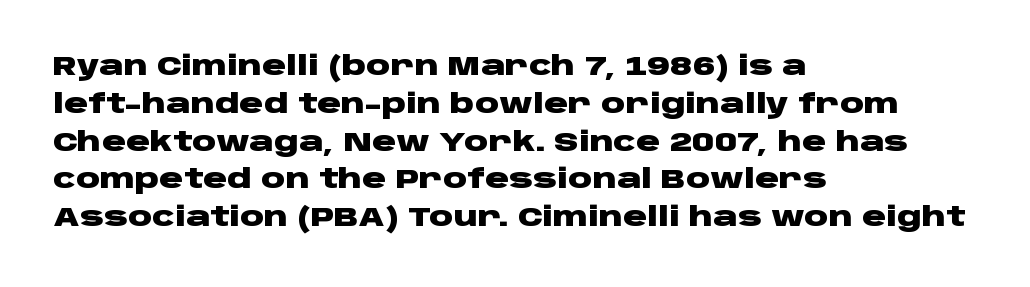
Line spacing here is normal. The baseline area is clear. This sample uses an upright cut, with every glyph sitting square on the baseline. These lines keep a tight, regular rhythm from letter to letter. Line beginnings align vertically; line endings do not.
